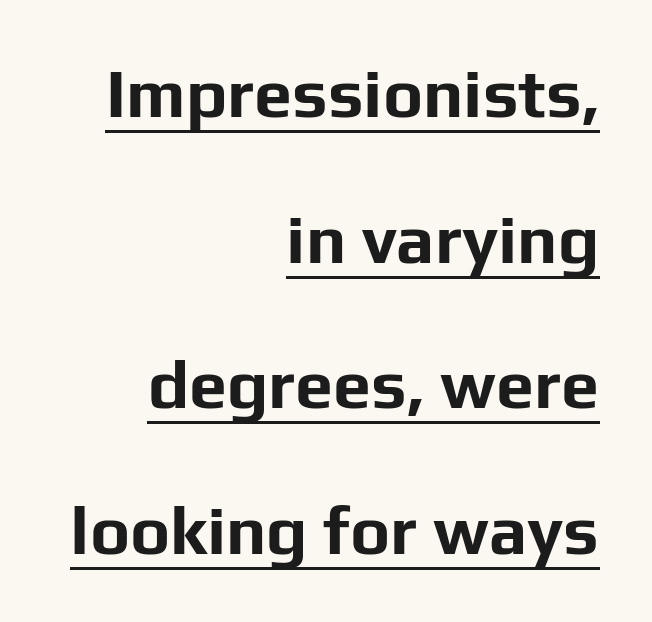
The image shows 68 px bold sans-serif type, upright; set right-aligned, loose line spacing (2.14x), normal letter spacing, underlined; low stroke contrast and a medium x-height.
